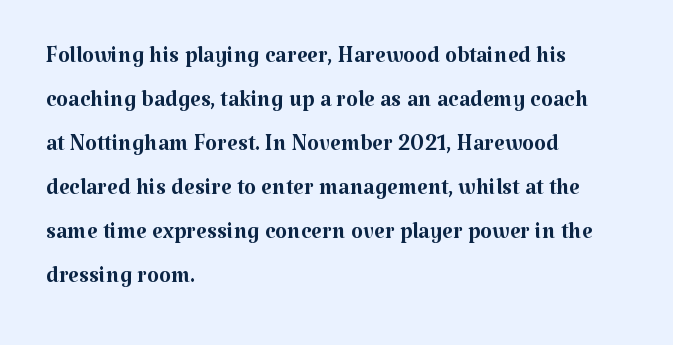
{"serif": "yes", "italic": "no", "bold": "no", "weight": "regular", "width": "normal", "stroke_contrast": "medium", "x_height": "medium", "monospaced": "no", "underline": "no", "align": "left", "line_spacing": "normal", "line_spacing_ratio": 1.42, "letter_spacing": "normal", "letter_spacing_em": 0.0, "glyph_px": 31}
